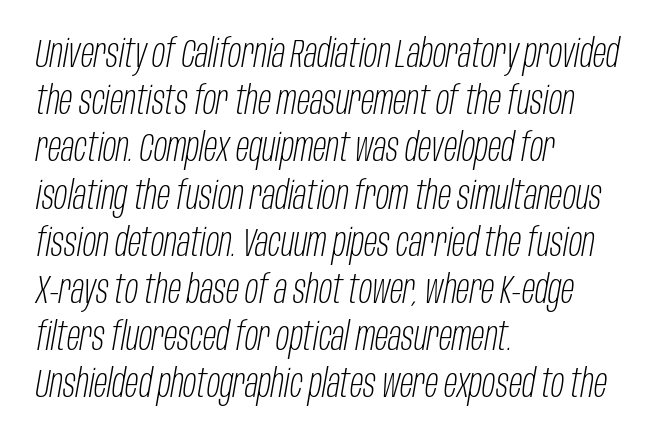
The rendering keeps characters at their native spacing. You could not count columns in this text — the font is proportionally spaced. These lines are set flush left with a ragged right edge. Descenders hang freely into open space.
